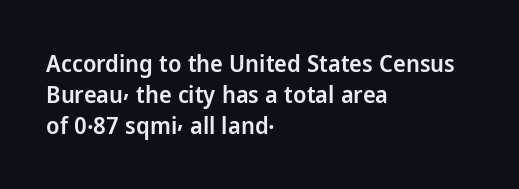
{"italic": "no", "bold": "semi", "underline": "no", "align": "left", "line_spacing": "normal", "line_spacing_ratio": 1.3, "letter_spacing": "normal", "letter_spacing_em": 0.0, "glyph_px": 24}
